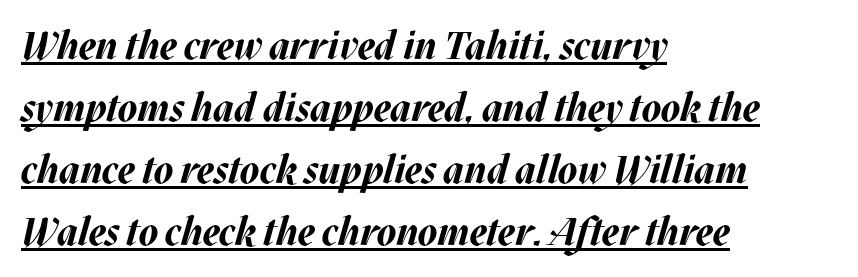
The image shows 39 px bold type, italic (leaning right); set left-aligned, normal line spacing (1.59x), normal letter spacing, underlined; medium stroke contrast and a large x-height.
